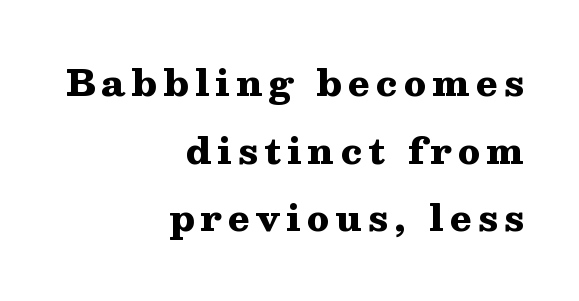
Q: Is the text bold? A: Yes.
Q: Is the text italic (slanted)? A: No, it is upright.
Q: Is the typeface a serif or a sans-serif typeface? A: Serif.
Q: Is the text underlined? A: No.
Q: How is the paragraph aligned? A: Right-aligned.
Q: Width (condensed, normal, or wide)? A: Wide.
Q: Stroke contrast? A: Medium.
Q: x-height? A: Medium.
Q: Monospaced? A: No.
